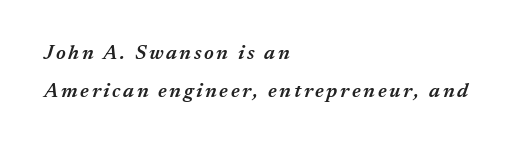
{"italic": "yes", "lean": "right", "slant_degrees": 17, "bold": "semi", "underline": "no", "align": "left", "line_spacing_ratio": 1.88, "glyph_px": 20}
